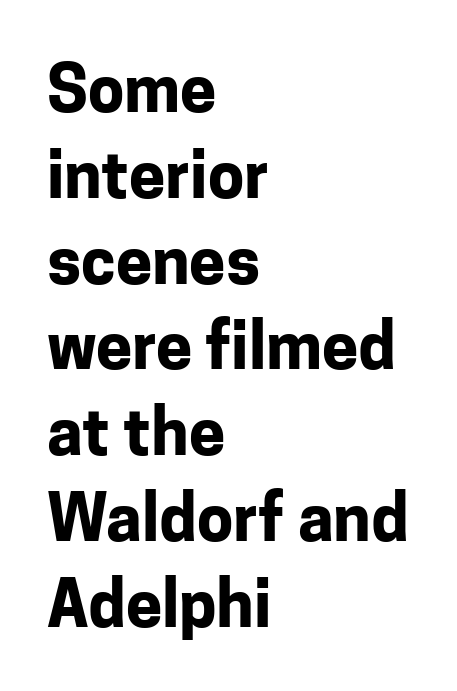
Nobody drew a line under any word here. Words appear dense and cohesive because spacing is normal. Regarding leading, the lines here are spaced in the standard way. The rag falls on the right side of this text block.
